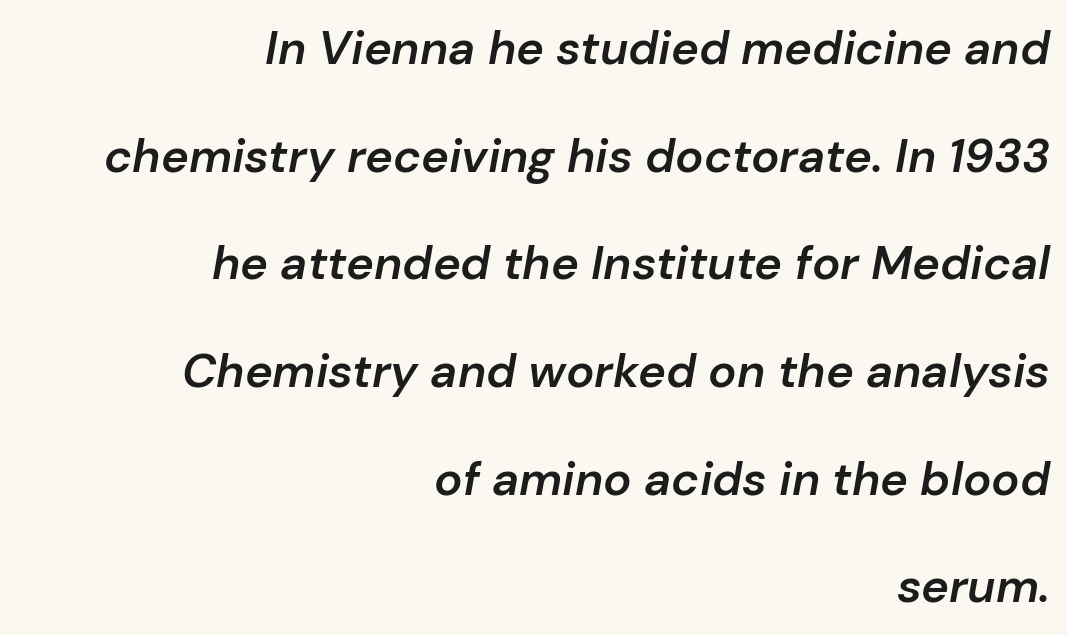
Q: Is the text bold? A: Semi-bold.
Q: Is the text italic (slanted)? A: Yes, it leans right by about 10 degrees.
Q: Is the text underlined? A: No.
Q: How is the paragraph aligned? A: Right-aligned.
Q: Is the spacing between letters normal or unusually wide? A: Normal.
Q: Is the spacing between lines tight, normal or loose? A: Loose.
Q: Width (condensed, normal, or wide)? A: Normal.
Q: Stroke contrast? A: Low.
Q: x-height? A: Medium.
Q: Monospaced? A: No.
